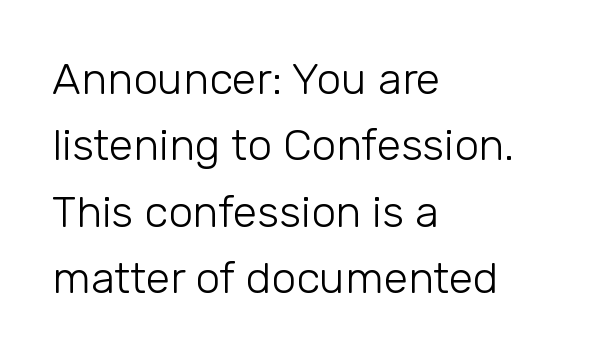
Successive baselines arrive at the customary interval. Layout note: lines flush left. The typeface has the unassuming heft of standard copy or less. Unlike a traditional serif, this face leaves its strokes unadorned. The rendering keeps characters at their native spacing. When letters stand straight like this, we call the style roman or upright.
